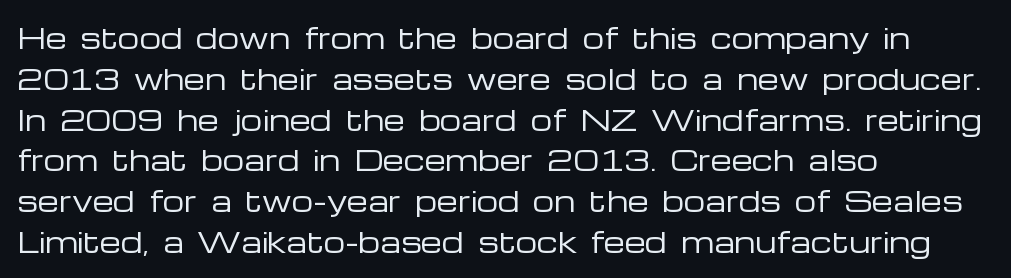
Q: Is the text bold? A: No.
Q: Is the text italic (slanted)? A: No, it is upright.
Q: Is the text underlined? A: No.
Q: How is the paragraph aligned? A: Left-aligned.
Q: Is the spacing between letters normal or unusually wide? A: Normal.
Q: Is the spacing between lines tight, normal or loose? A: Normal.
